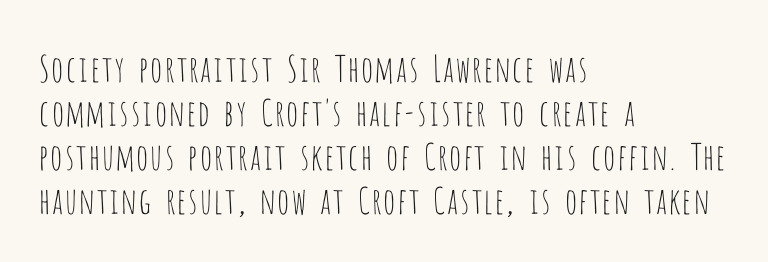
Short note: letters normally spaced. Lines of text with bare space underneath. The font is comparable to plain body text, perhaps lighter. Horizontally, the lines are justified to the leading edge only.
